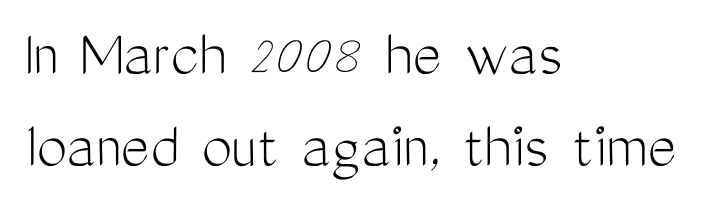
Any mark beneath the type? The region is blank. Rendered with straight, roman letterforms. No chunkiness to these letters — they're not bold. Does the type have serifs? No, each stem ends abruptly. Is this a fixed-width face? No — the glyphs have proportional, varying widths.
